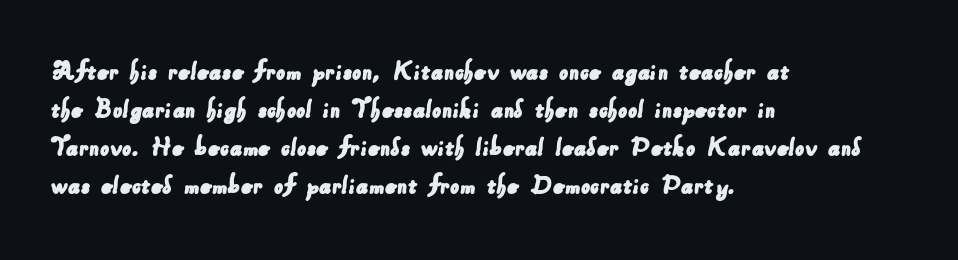
Q: Is the typeface a serif or a sans-serif typeface? A: Sans-serif.
Q: Is the text underlined? A: No.
Q: How is the paragraph aligned? A: Left-aligned.
Q: Is the spacing between letters normal or unusually wide? A: Normal.
Q: Is the spacing between lines tight, normal or loose? A: Normal.
Q: Width (condensed, normal, or wide)? A: Normal.
Q: Stroke contrast? A: Low.
Q: x-height? A: Small.
Q: Monospaced? A: No.
